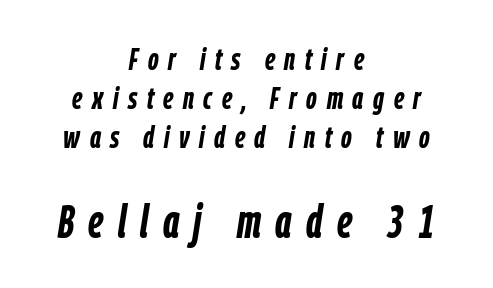
The image shows 46 px semibold, condensed type, italic (leaning right); set centered, normal line spacing (1.26x), unusually wide letter spacing (+0.31 em), not underlined; the second (bottom) block is 1.48x larger; low stroke contrast and a medium x-height.
